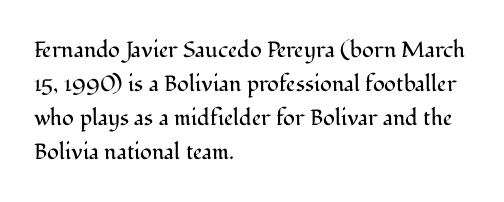
The image shows 22 px text type, upright; set left-aligned, normal line spacing (1.54x), normal letter spacing, not underlined.
